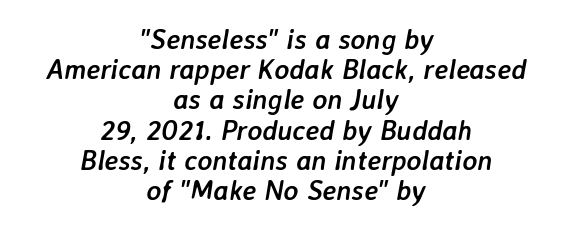
Think of a printed novel: that variable character pitch is what you see here. Notice how the stems are inclined rather than vertical — that's the hallmark of italics. Where is the straight margin? There isn't one; the lines are centered. Observe the ordinary spacing: letters are neighbours, not strangers.
